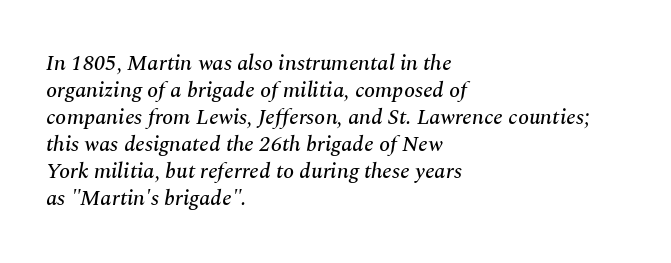
Q: Is the text italic (slanted)? A: Yes, it leans right by about 10 degrees.
Q: Is the text underlined? A: No.
Q: How is the paragraph aligned? A: Left-aligned.
Q: Is the spacing between letters normal or unusually wide? A: Normal.
